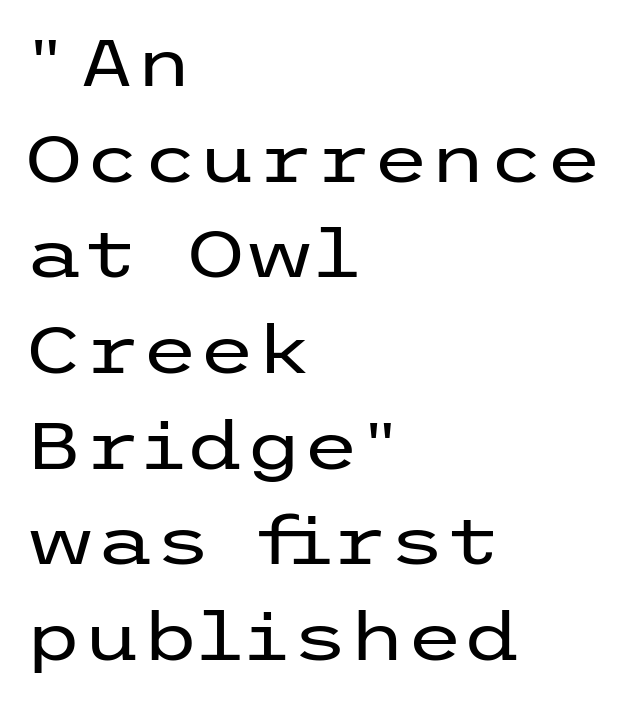
Decoration check: the copy has no underline. Every row of glyphs begins at an identical x-position on the left. Words appear dense and cohesive because spacing is normal. Is the stroke heavy? The answer is a plain regular-or-lighter.
